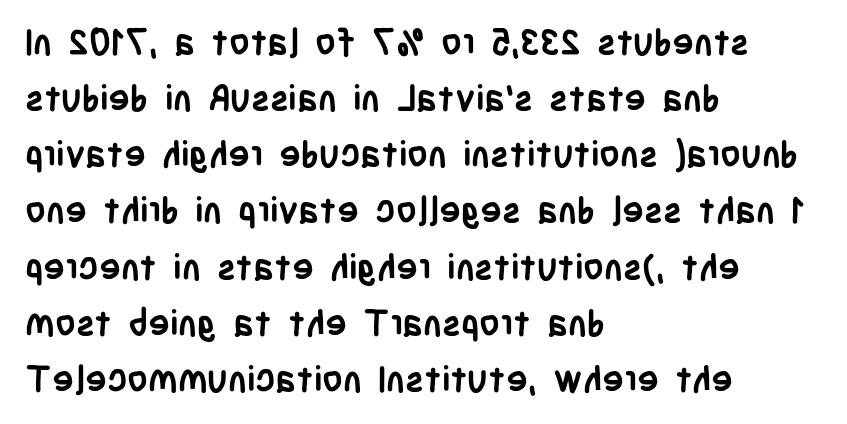
The image shows 36 px semibold, condensed sans-serif type, upright; set left-aligned, normal line spacing (1.56x), normal letter spacing, not underlined; low stroke contrast and a large x-height.
